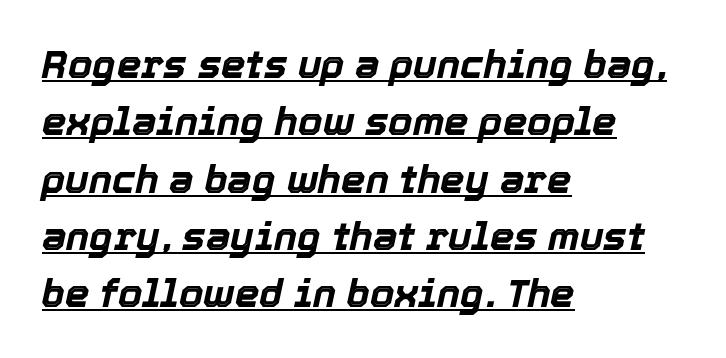
You could not count columns in this text — the font is proportionally spaced. A typesetter would mark this as italic. Does a line run under the words? Yes, clearly. A normal amount of white space separates one row of letters from the next.
